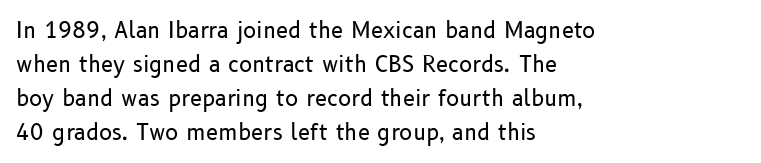
The image shows 22 px text type, upright; set left-aligned, normal line spacing (1.55x), normal letter spacing, not underlined.
